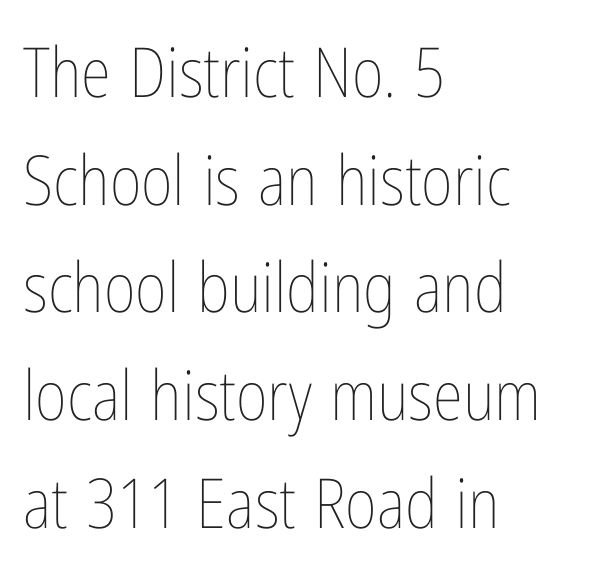
No letter is thick-stroked: the sample isn't bold. A typesetter would call this leading conventional body-copy spacing. What stands out about the letter spacing? Nothing — it is the standard amount. Italic? Not at all — the glyphs are vertical.
